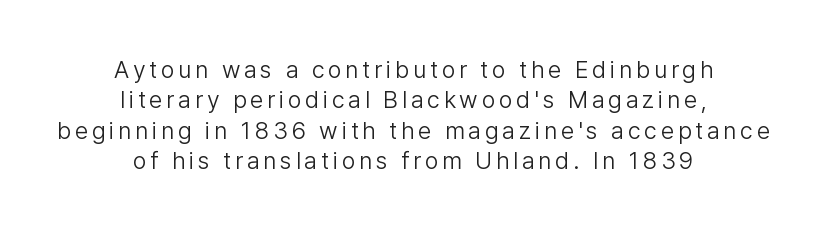
The image shows 24 px text type, upright; set centered, normal line spacing (1.27x), not underlined.
